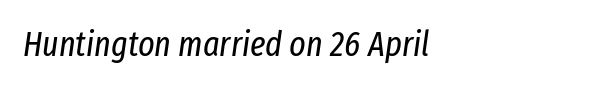
{"italic": "yes", "lean": "right", "slant_degrees": 8, "bold": "no", "weight": "regular", "width": "condensed", "stroke_contrast": "low", "x_height": "medium", "monospaced": "no", "underline": "no", "align": "left", "letter_spacing": "normal", "letter_spacing_em": 0.0, "glyph_px": 35}
